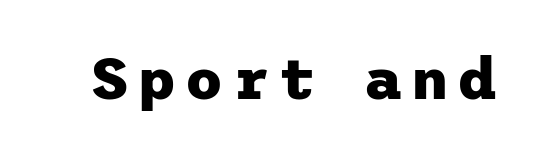
{"serif": "no", "italic": "no", "bold": "yes", "weight": "heavy", "width": "normal", "stroke_contrast": "low", "x_height": "medium", "underline": "no", "glyph_px": 58}
